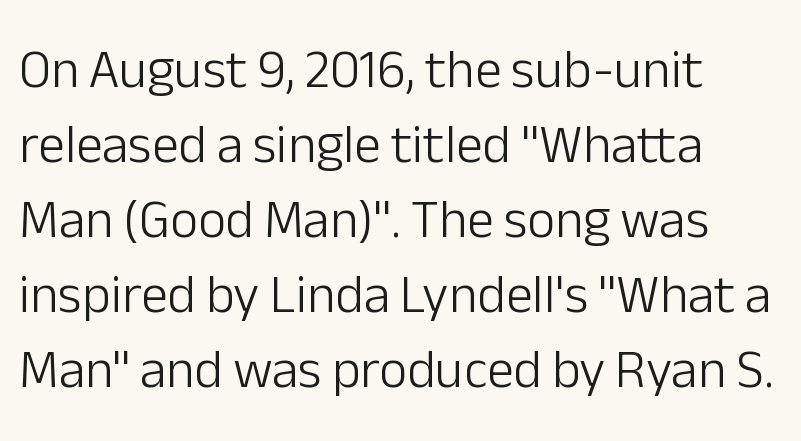
Q: Is the text bold? A: No.
Q: Is the text italic (slanted)? A: No, it is upright.
Q: Is the typeface a serif or a sans-serif typeface? A: Sans-serif.
Q: Is the text underlined? A: No.
Q: How is the paragraph aligned? A: Left-aligned.
Q: Is the spacing between letters normal or unusually wide? A: Normal.
Q: Is the spacing between lines tight, normal or loose? A: Normal.
Q: Width (condensed, normal, or wide)? A: Normal.
Q: Stroke contrast? A: Low.
Q: x-height? A: Medium.
Q: Monospaced? A: No.
